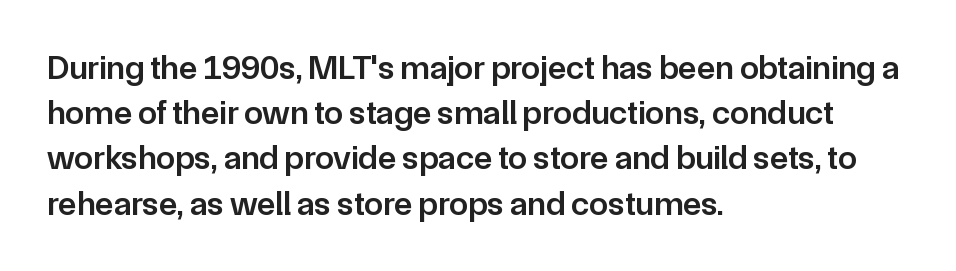
The image shows 34 px semibold sans-serif type, upright; set left-aligned, normal line spacing (1.33x), normal letter spacing, not underlined; low stroke contrast and a medium x-height.
